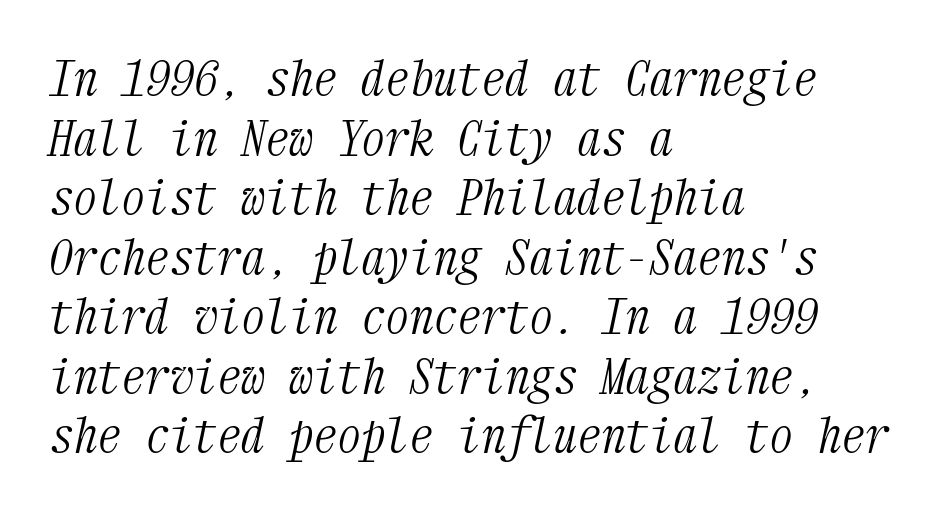
{"serif": "yes", "italic": "yes", "lean": "right", "slant_degrees": 12, "bold": "no", "weight": "light", "width": "condensed", "stroke_contrast": "medium", "x_height": "medium", "monospaced": "yes", "underline": "no", "align": "left", "line_spacing_ratio": 1.24, "letter_spacing": "normal", "letter_spacing_em": 0.0, "glyph_px": 48}
